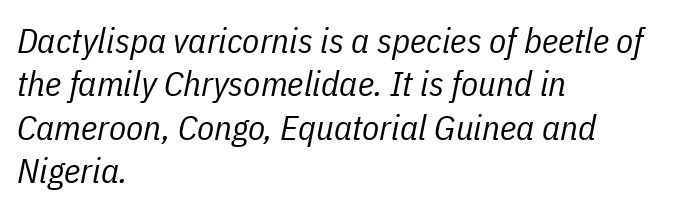
The image shows 35 px regular-weight, condensed type, italic (leaning right); set left-aligned, line spacing 1.24x, normal letter spacing, not underlined; low stroke contrast and a medium x-height.
